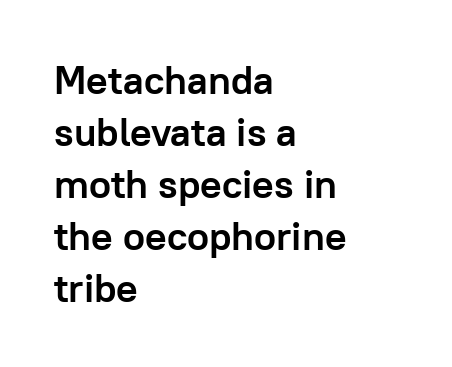
Q: Is the text bold? A: Yes.
Q: Is the text italic (slanted)? A: No, it is upright.
Q: Is the typeface a serif or a sans-serif typeface? A: Sans-serif.
Q: Is the text underlined? A: No.
Q: How is the paragraph aligned? A: Left-aligned.
Q: Is the spacing between letters normal or unusually wide? A: Normal.
Q: Is the spacing between lines tight, normal or loose? A: Normal.
Q: Width (condensed, normal, or wide)? A: Normal.
Q: Stroke contrast? A: Low.
Q: x-height? A: Medium.
Q: Monospaced? A: No.
